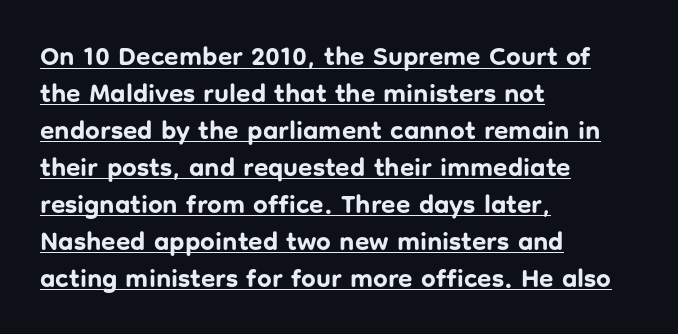
This sample uses plain, unmodified letter spacing. The words here are underlined. Compared with a centered layout, this one pins lines to the left instead. Strokes here are thick enough to call this a true bold. Does the lettering tilt? It doesn't — this is upright.
